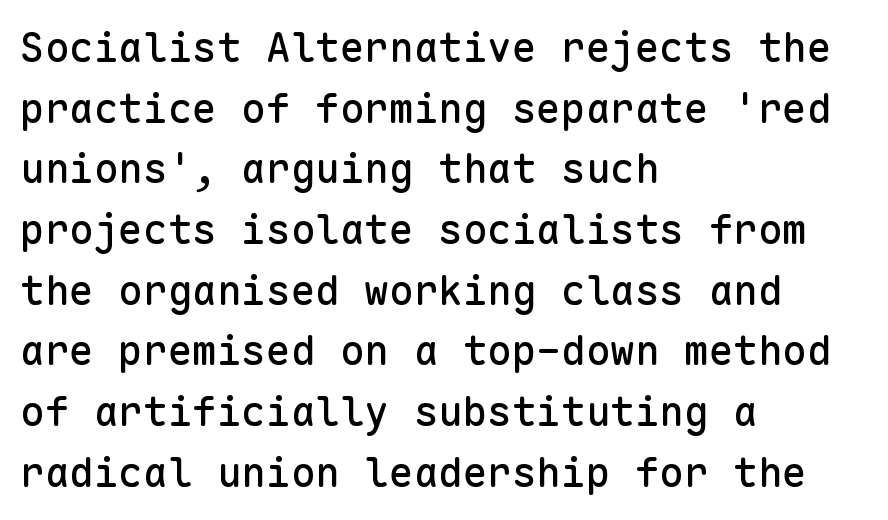
{"serif": "no", "italic": "no", "width": "normal", "stroke_contrast": "low", "x_height": "medium", "monospaced": "yes", "underline": "no", "align": "left", "line_spacing": "normal", "line_spacing_ratio": 1.48, "letter_spacing": "normal", "letter_spacing_em": 0.0, "glyph_px": 41}
